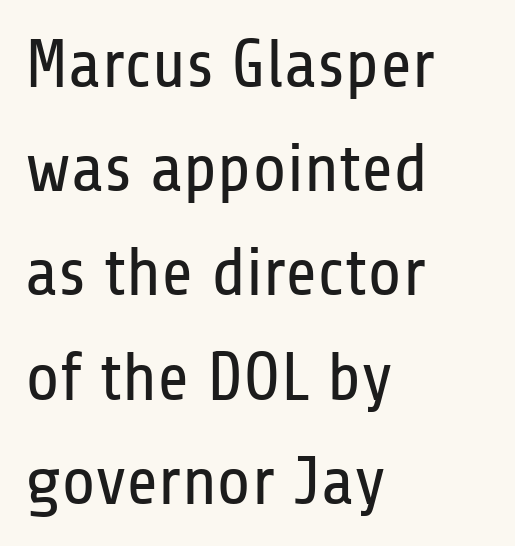
The image shows 69 px regular-weight, condensed sans-serif type, upright; set left-aligned, normal line spacing (1.51x), normal letter spacing, not underlined; low stroke contrast and a medium x-height.
